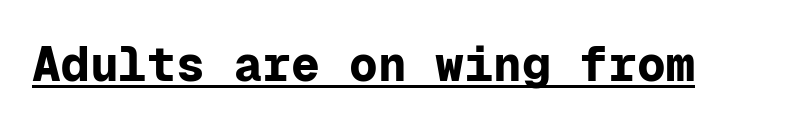
How heavy is the stroke? Heavy — this is a bold. Each letter, wide or thin by design, is forced into the same width here. The glyphs in this specimen are sans serif. Every character sits straight up, as roman type does. Glyph-to-glyph distance matches everyday printed text.
